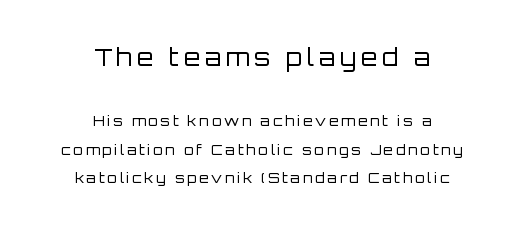
Q: Is the text bold? A: No.
Q: Is the text italic (slanted)? A: No, it is upright.
Q: Is the text underlined? A: No.
Q: How is the paragraph aligned? A: Centered.
Q: Is the spacing between lines tight, normal or loose? A: Loose.
Q: Which block of text is set in a larger size, the first (top) or the second (bottom)? A: The first (top) one.
